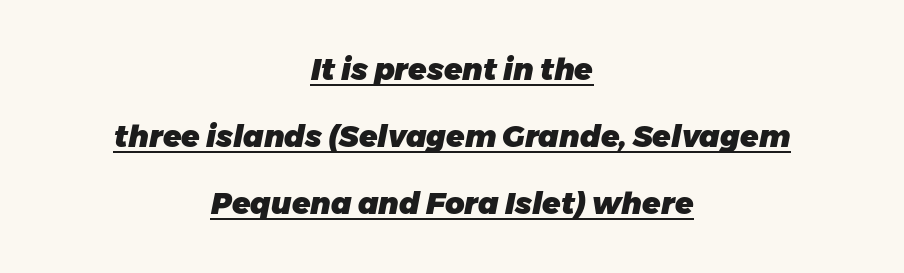
The image shows 30 px heavy type, italic (leaning right); set centered, loose line spacing (2.24x), normal letter spacing, underlined; low stroke contrast and a medium x-height.
